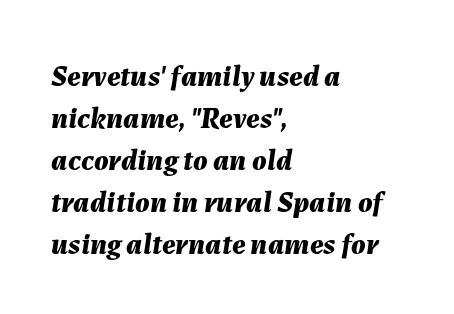
The image shows 30 px bold type, italic (leaning right); set left-aligned, normal line spacing (1.4x), normal letter spacing, not underlined; medium stroke contrast and a medium x-height.
